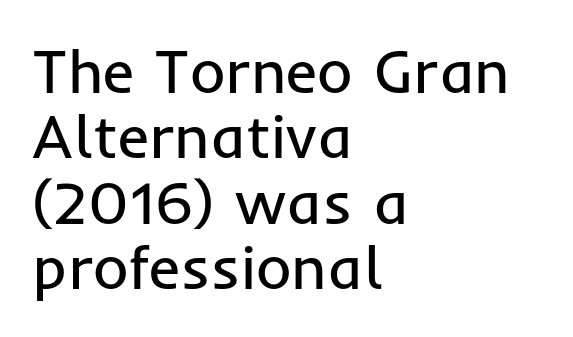
{"serif": "no", "italic": "no", "bold": "no", "weight": "regular", "width": "normal", "stroke_contrast": "low", "x_height": "medium", "monospaced": "no", "underline": "no", "align": "left", "line_spacing": "tight", "line_spacing_ratio": 1.07, "letter_spacing": "normal", "letter_spacing_em": 0.0, "glyph_px": 61}
